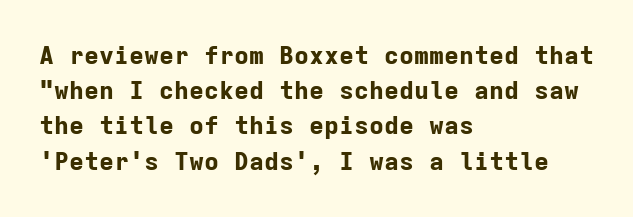
Q: Is the text bold? A: Yes.
Q: Is the text italic (slanted)? A: No, it is upright.
Q: Is the text underlined? A: No.
Q: How is the paragraph aligned? A: Left-aligned.
Q: Is the spacing between letters normal or unusually wide? A: Normal.
Q: Is the spacing between lines tight, normal or loose? A: Normal.
